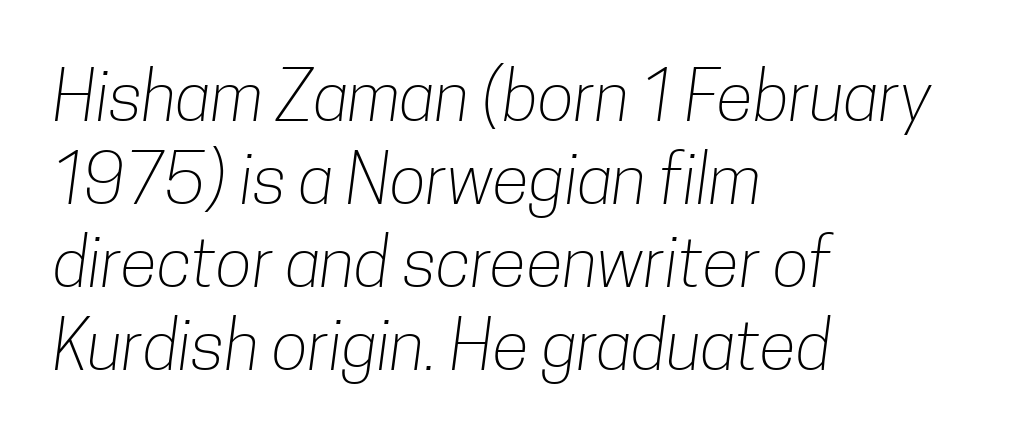
{"serif": "no", "bold": "no", "weight": "light", "width": "condensed", "stroke_contrast": "low", "x_height": "medium", "monospaced": "no", "underline": "no", "align": "left", "line_spacing_ratio": 1.22, "letter_spacing": "normal", "letter_spacing_em": 0.0, "glyph_px": 68}
